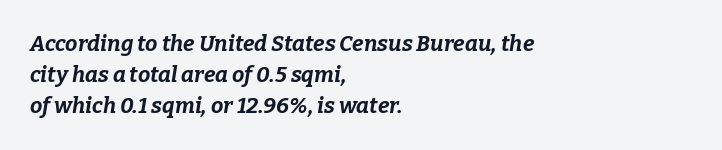
Q: Is the text bold? A: Yes.
Q: Is the text italic (slanted)? A: Yes, it leans right by about 9 degrees.
Q: Is the text underlined? A: No.
Q: How is the paragraph aligned? A: Left-aligned.
Q: Is the spacing between letters normal or unusually wide? A: Normal.
Q: Is the spacing between lines tight, normal or loose? A: Normal.
